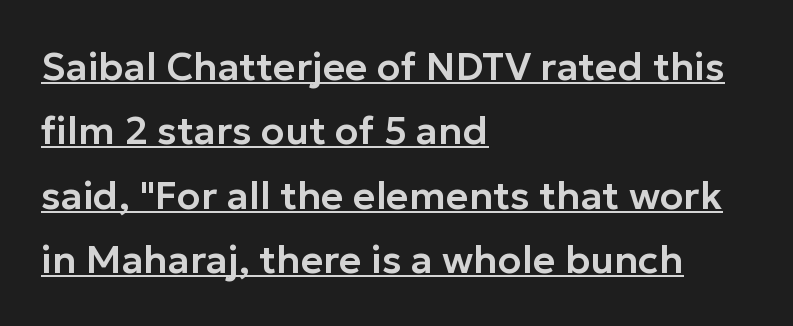
The image shows 39 px sans-serif type, upright; set left-aligned, normal line spacing (1.65x), normal letter spacing, underlined; low stroke contrast and a medium x-height.
